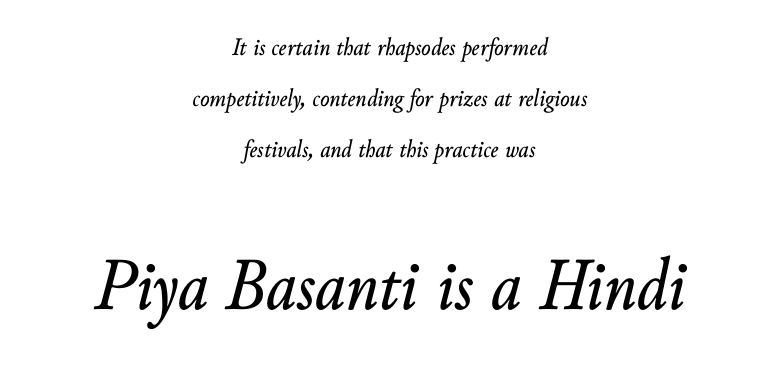
The letters are slanted; this is an italic face. The lines are quadded center. The rendering uses natural spacing where letterforms have individual widths. Of the two passages, the one underneath uses the larger point size.
